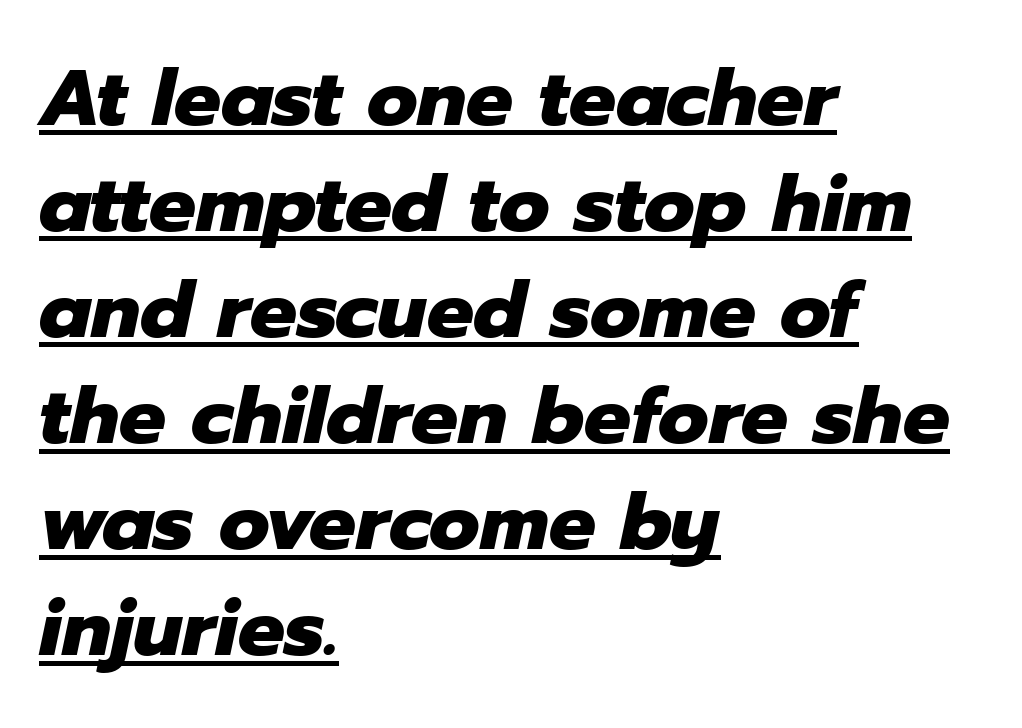
There's an unmistakable incline to the writing here. The space between consecutive lines is moderate. The passage shown is typed in a proportional face where columns would drift. Bold? Absolutely — the strokes are thick and heavy. Typeset ragged right — the left edge is the straight one.
